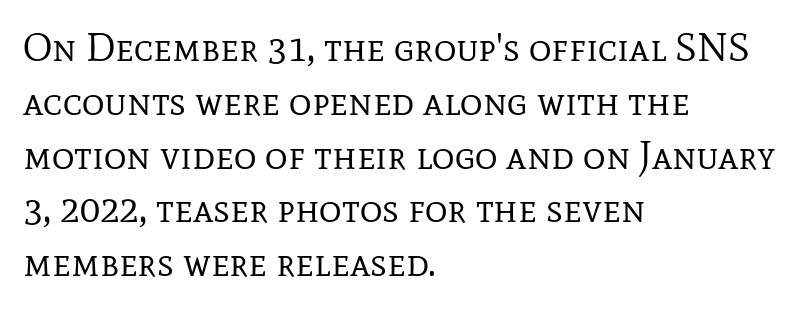
Q: Is the text bold? A: No.
Q: Is the text italic (slanted)? A: No, it is upright.
Q: Is the typeface a serif or a sans-serif typeface? A: Serif.
Q: Is the text underlined? A: No.
Q: How is the paragraph aligned? A: Left-aligned.
Q: Is the spacing between letters normal or unusually wide? A: Normal.
Q: Is the spacing between lines tight, normal or loose? A: Normal.
Q: Width (condensed, normal, or wide)? A: Normal.
Q: Stroke contrast? A: Low.
Q: x-height? A: Medium.
Q: Monospaced? A: No.
